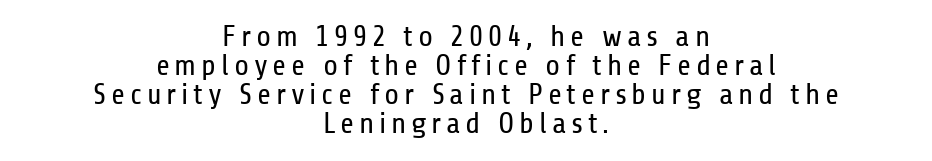
{"serif": "no", "italic": "no", "bold": "no", "weight": "regular", "width": "condensed", "stroke_contrast": "low", "x_height": "medium", "monospaced": "no", "underline": "no", "align": "center", "line_spacing": "tight", "line_spacing_ratio": 0.97, "glyph_px": 30}
